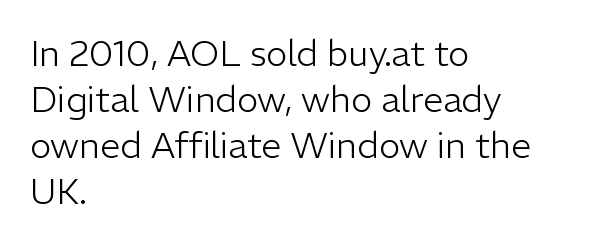
No word sits above an underline. Is there much room between lines? A standard amount, neither cramped nor airy. There is no visible air inserted between adjacent glyphs. Each letter's strokes conclude bluntly, with no projecting serifs. The setting favours the left margin, as ordinary paragraphs usually do. These lines were composed using upright roman letters.
